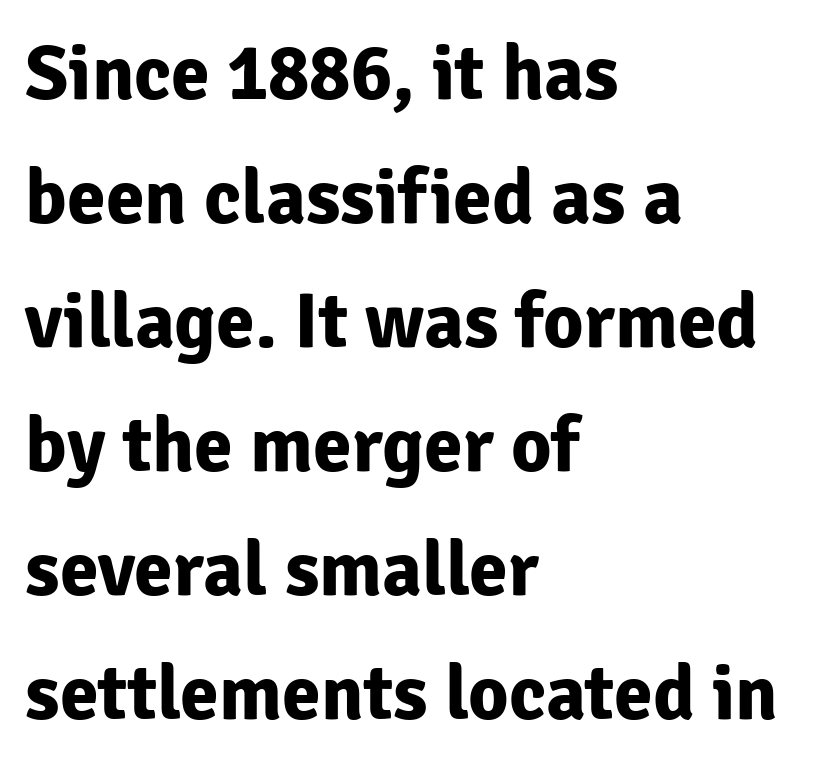
The image shows 78 px bold sans-serif type, upright; set left-aligned, normal line spacing (1.59x), normal letter spacing, not underlined; low stroke contrast and a medium x-height.
